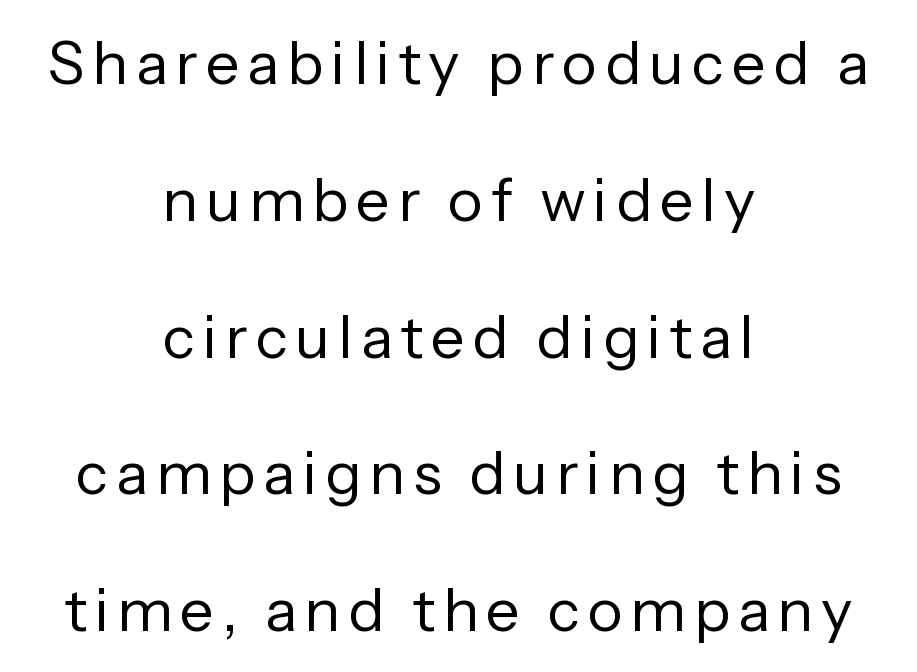
The image shows 60 px regular-weight sans-serif type, upright; set centered, loose line spacing (2.28x), not underlined; low stroke contrast and a medium x-height.
